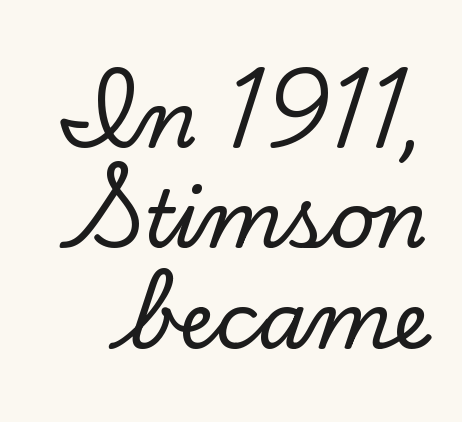
The image shows 79 px serif type; set right-aligned, normal line spacing (1.27x), normal letter spacing, not underlined; low stroke contrast and a small x-height.
